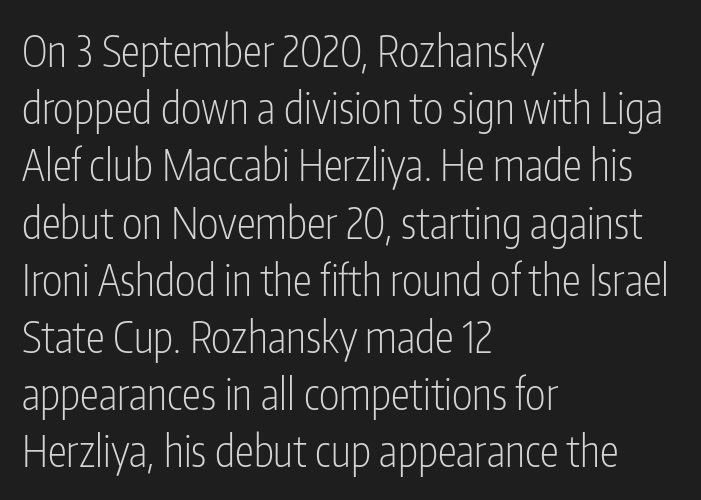
{"serif": "no", "italic": "no", "bold": "no", "weight": "light", "width": "condensed", "stroke_contrast": "low", "x_height": "medium", "monospaced": "no", "underline": "no", "align": "left", "line_spacing": "normal", "line_spacing_ratio": 1.33, "letter_spacing": "normal", "letter_spacing_em": 0.0, "glyph_px": 43}
